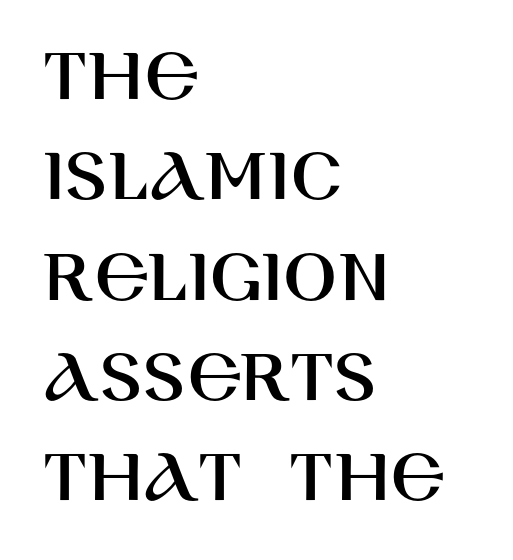
The zone under the glyphs is completely vacant. Horizontal bands of white between lines are of average thickness. Does extra space separate the letters? No, they use regular spacing. You can tell it's not italic because the verticals are truly vertical. Which margin do the lines hug? The left one — the right edge is uneven.
